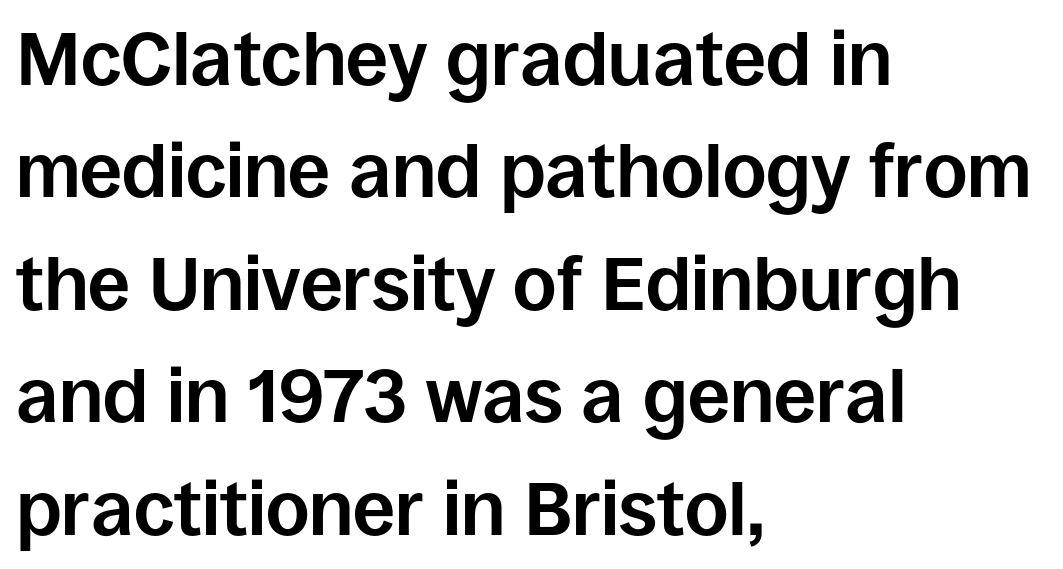
The image shows 75 px bold sans-serif type, upright; set left-aligned, normal line spacing (1.5x), normal letter spacing, not underlined; low stroke contrast and a large x-height.
